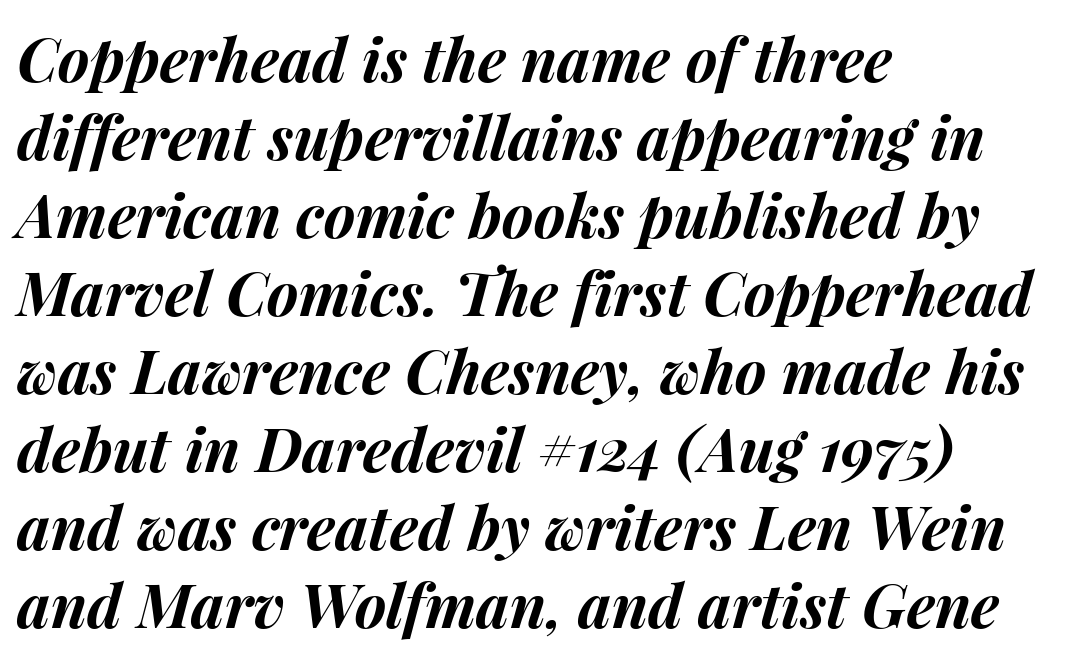
The rag falls on the right side of this text block. Tracking here is standard; glyphs follow each other at the usual distance. Designer's note — italics engaged. Each letter keeps its own natural width here, so spacing adapts to shape. The letters are bold, with thick, heavy strokes. The rows are spaced the way most documents space them.
